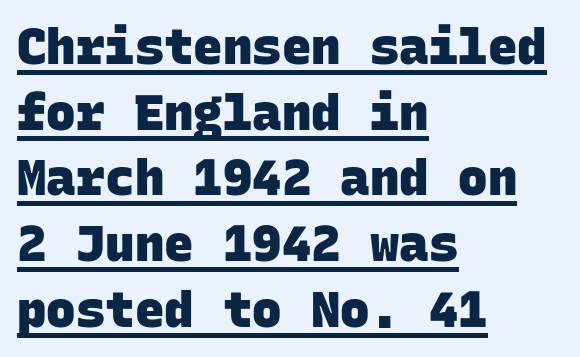
Q: Is the text bold? A: Yes.
Q: Is the typeface a serif or a sans-serif typeface? A: Sans-serif.
Q: Is the text underlined? A: Yes.
Q: How is the paragraph aligned? A: Left-aligned.
Q: Is the spacing between letters normal or unusually wide? A: Normal.
Q: Is the spacing between lines tight, normal or loose? A: Normal.
Q: Width (condensed, normal, or wide)? A: Normal.
Q: Stroke contrast? A: Low.
Q: x-height? A: Large.
Q: Monospaced? A: Yes.
